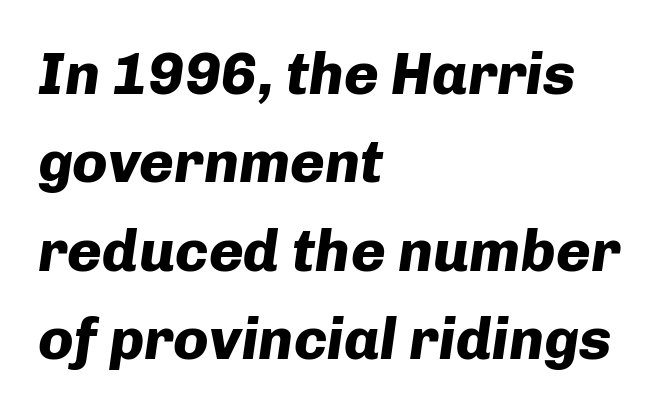
Horizontal alignment here is leftward, the default for most running prose. Letter spacing: default. Summary of weight: heavy, a full bold. A bare baseline throughout the passage. This sample uses an oblique cut, with every glyph tilted off the vertical. Think of a printed novel: that variable character pitch is what you see here.
